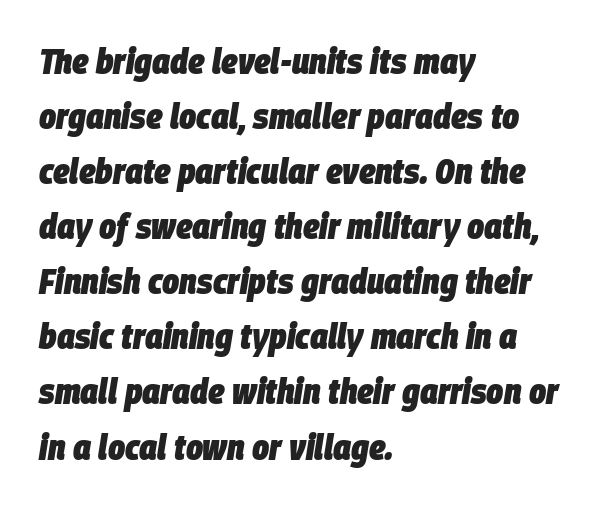
Q: Is the text bold? A: Yes.
Q: Is the text italic (slanted)? A: Yes, it leans right by about 9 degrees.
Q: Is the text underlined? A: No.
Q: How is the paragraph aligned? A: Left-aligned.
Q: Is the spacing between letters normal or unusually wide? A: Normal.
Q: Is the spacing between lines tight, normal or loose? A: Normal.
Q: Width (condensed, normal, or wide)? A: Condensed.
Q: Stroke contrast? A: Low.
Q: x-height? A: Large.
Q: Monospaced? A: No.
